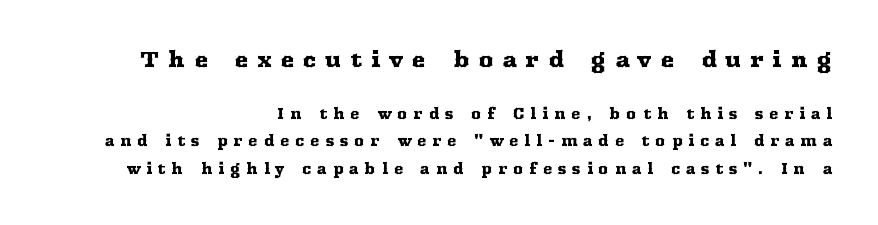
The image shows 21 px text type, upright; set right-aligned, loose line spacing (1.99x), unusually wide letter spacing (+0.42 em), not underlined; the first (top) block is 1.5x larger.
